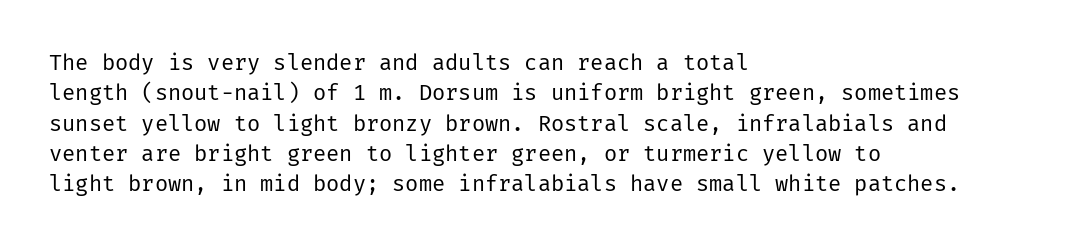
{"italic": "no", "bold": "no", "underline": "no", "align": "left", "line_spacing": "normal", "line_spacing_ratio": 1.38, "letter_spacing": "normal", "letter_spacing_em": 0.0, "glyph_px": 22}
